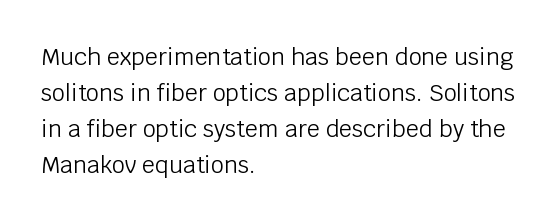
The image shows 23 px text type, upright; set left-aligned, normal line spacing (1.57x), normal letter spacing, not underlined.
